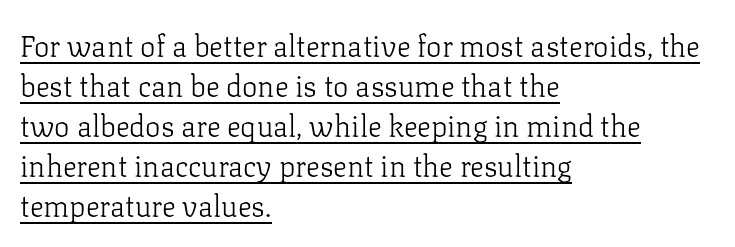
{"serif": "yes", "italic": "no", "bold": "no", "weight": "light", "width": "normal", "stroke_contrast": "low", "x_height": "medium", "monospaced": "no", "underline": "yes", "align": "left", "line_spacing": "normal", "line_spacing_ratio": 1.38, "letter_spacing": "normal", "letter_spacing_em": 0.0, "glyph_px": 29}
